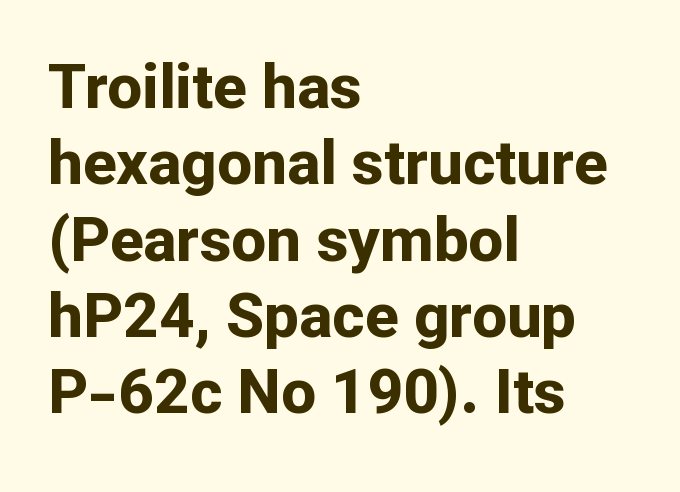
Q: Is the text bold? A: Yes.
Q: Is the text italic (slanted)? A: No, it is upright.
Q: Is the typeface a serif or a sans-serif typeface? A: Sans-serif.
Q: Is the text underlined? A: No.
Q: How is the paragraph aligned? A: Left-aligned.
Q: Is the spacing between letters normal or unusually wide? A: Normal.
Q: Width (condensed, normal, or wide)? A: Normal.
Q: Stroke contrast? A: Low.
Q: x-height? A: Medium.
Q: Monospaced? A: No.
